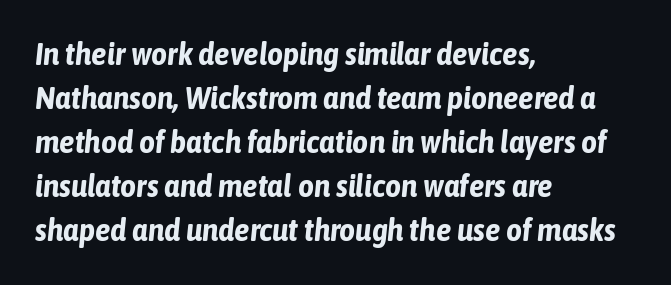
One-word summary of the alignment: left. Does the weight exceed regular? Yes, all the way to bold. Note the varied advance widths — an 'i' is clearly narrower than an 'm'. The rendering keeps characters at their native spacing. The specimen reads as italic at a glance. Vertically, the passage feels balanced, rows spaced as you'd expect.
